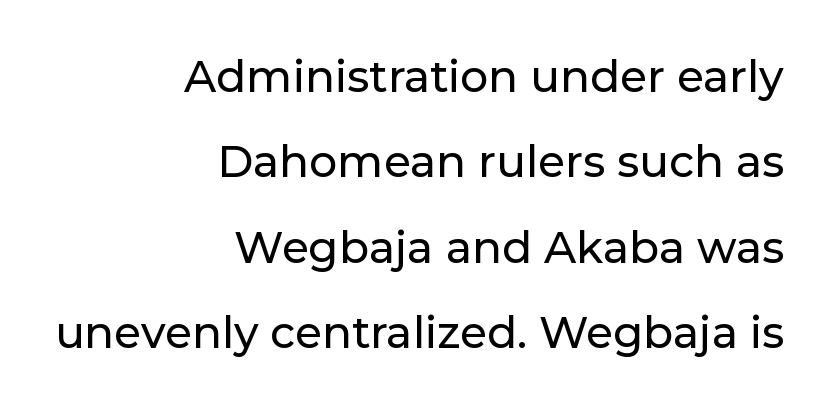
{"serif": "no", "italic": "no", "width": "normal", "stroke_contrast": "low", "x_height": "medium", "monospaced": "no", "underline": "no", "align": "right", "line_spacing": "loose", "line_spacing_ratio": 1.94, "letter_spacing": "normal", "letter_spacing_em": 0.0, "glyph_px": 44}
